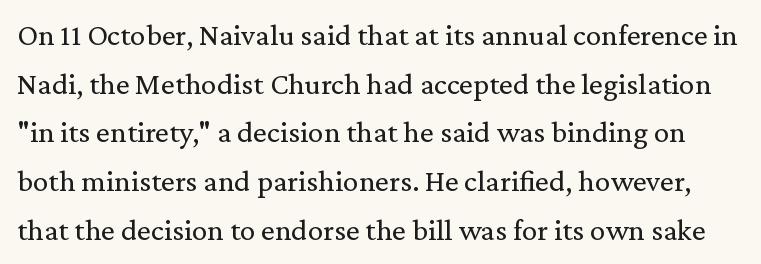
The image shows 31 px regular-weight serif type, upright; set normal line spacing (1.57x), normal letter spacing, not underlined; medium stroke contrast and a medium x-height.
